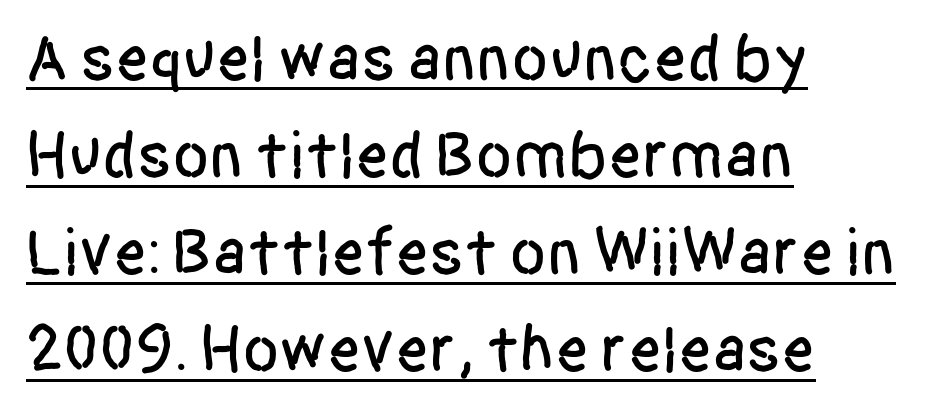
The image shows 67 px condensed sans-serif type, upright; set left-aligned, normal line spacing (1.45x), normal letter spacing, underlined; low stroke contrast and a large x-height.
